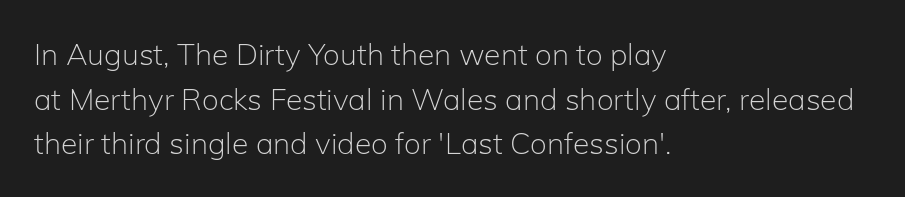
{"serif": "no", "italic": "no", "bold": "no", "weight": "light", "width": "normal", "stroke_contrast": "low", "x_height": "medium", "monospaced": "no", "underline": "no", "align": "left", "line_spacing": "normal", "line_spacing_ratio": 1.49, "letter_spacing": "normal", "letter_spacing_em": 0.0, "glyph_px": 30}
